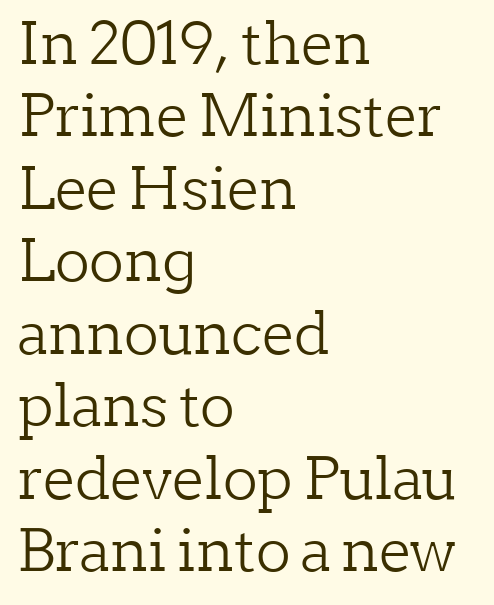
The image shows 58 px light serif type, upright; set left-aligned, normal line spacing (1.25x), normal letter spacing, not underlined; low stroke contrast and a medium x-height.
